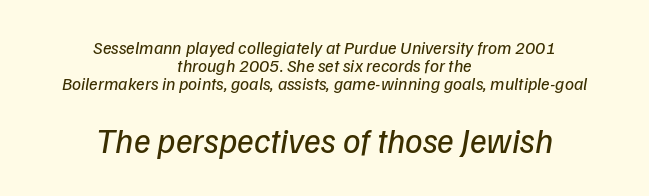
Q: Is the text bold? A: No.
Q: Is the text italic (slanted)? A: Yes, it leans right by about 9 degrees.
Q: Is the text underlined? A: No.
Q: How is the paragraph aligned? A: Centered.
Q: Is the spacing between letters normal or unusually wide? A: Normal.
Q: Is the spacing between lines tight, normal or loose? A: Tight.
Q: Which block of text is set in a larger size, the first (top) or the second (bottom)? A: The second (bottom) one.
Q: Width (condensed, normal, or wide)? A: Normal.
Q: Stroke contrast? A: Low.
Q: x-height? A: Medium.
Q: Monospaced? A: No.
